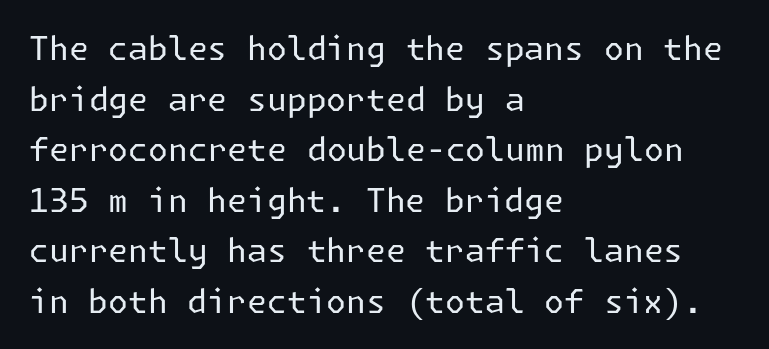
Q: Is the text bold? A: No.
Q: Is the text italic (slanted)? A: No, it is upright.
Q: Is the typeface a serif or a sans-serif typeface? A: Sans-serif.
Q: Is the text underlined? A: No.
Q: How is the paragraph aligned? A: Left-aligned.
Q: Is the spacing between letters normal or unusually wide? A: Normal.
Q: Is the spacing between lines tight, normal or loose? A: Normal.
Q: Width (condensed, normal, or wide)? A: Normal.
Q: Stroke contrast? A: Low.
Q: x-height? A: Medium.
